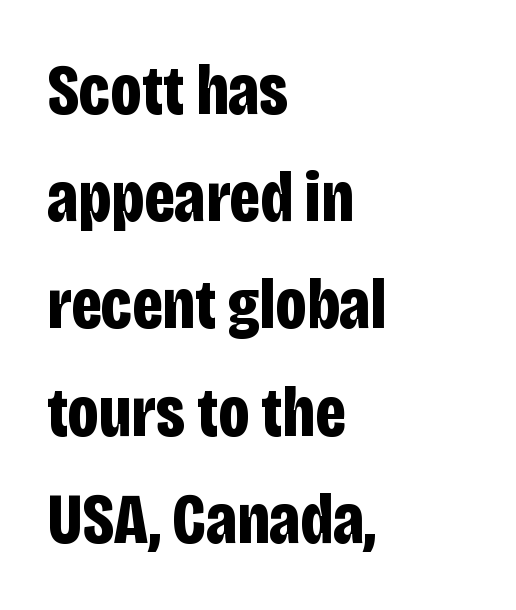
Q: Is the text bold? A: Yes.
Q: Is the text italic (slanted)? A: No, it is upright.
Q: Is the typeface a serif or a sans-serif typeface? A: Sans-serif.
Q: Is the text underlined? A: No.
Q: How is the paragraph aligned? A: Left-aligned.
Q: Is the spacing between letters normal or unusually wide? A: Normal.
Q: Is the spacing between lines tight, normal or loose? A: Normal.
Q: Width (condensed, normal, or wide)? A: Condensed.
Q: Stroke contrast? A: Low.
Q: x-height? A: Large.
Q: Monospaced? A: No.
